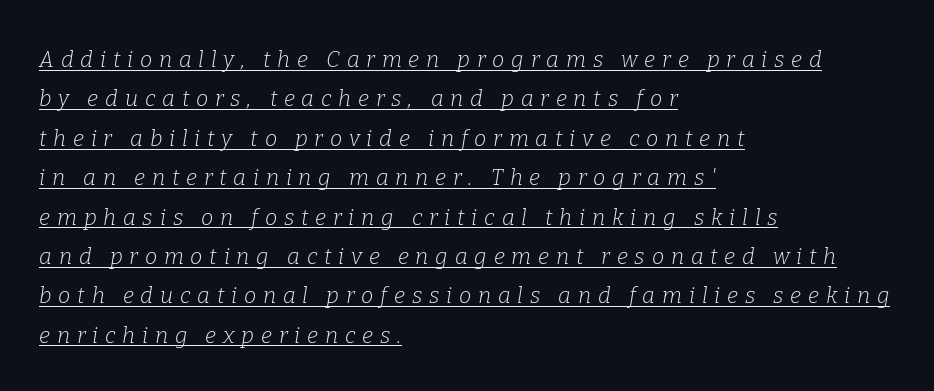
The image shows 22 px text type, italic (leaning right); set left-aligned, line spacing 1.79x, unusually wide letter spacing (+0.31 em), underlined.
